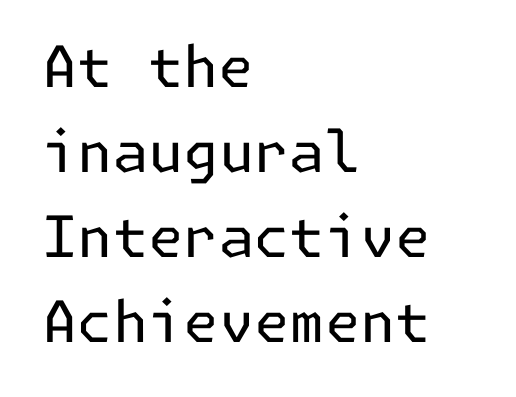
The image shows 57 px regular-weight sans-serif type, upright; set left-aligned, normal line spacing (1.49x), normal letter spacing, not underlined; low stroke contrast and a medium x-height.
